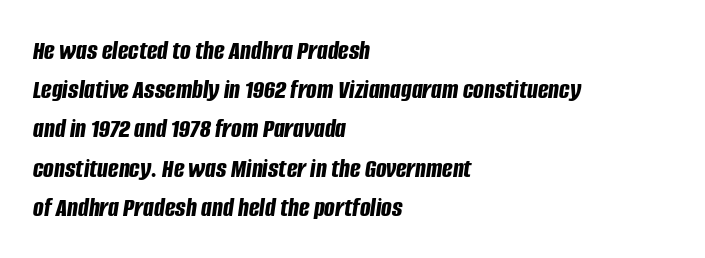
Honestly, the letter spacing is just normal — you wouldn't notice it. The letters advance in unequal steps, a hallmark of proportional type. Is the type bold? Yes — the strokes are clearly thick and heavy. Short and long lines alike share a common starting point at left.
